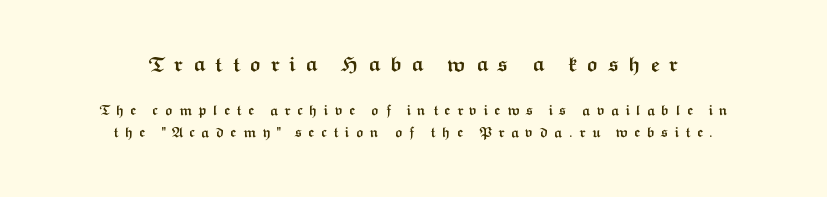
{"italic": "no", "bold": "yes", "underline": "no", "align": "center", "line_spacing": "normal", "line_spacing_ratio": 1.55, "letter_spacing": "wide", "letter_spacing_em": 0.43, "larger_block": "first", "size_ratio": 1.5, "glyph_px": 21}
